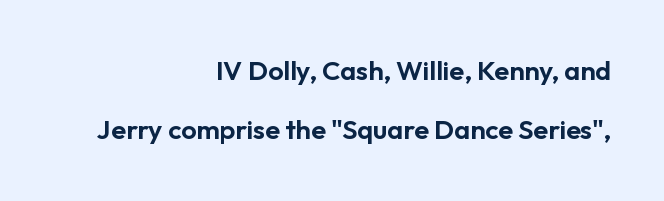
Q: Is the text italic (slanted)? A: No, it is upright.
Q: Is the text underlined? A: No.
Q: How is the paragraph aligned? A: Right-aligned.
Q: Is the spacing between letters normal or unusually wide? A: Normal.
Q: Is the spacing between lines tight, normal or loose? A: Loose.
